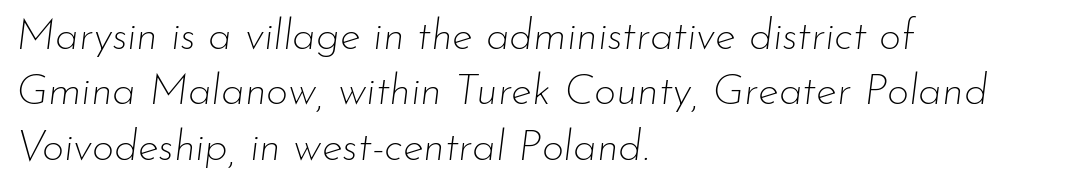
Heft: none added — not bold. Glyph-to-glyph distance matches everyday printed text. The rendering uses natural spacing where letterforms have individual widths. Every character sits at an angle, as italics do. Only glyphs here, with clear space below each row.
